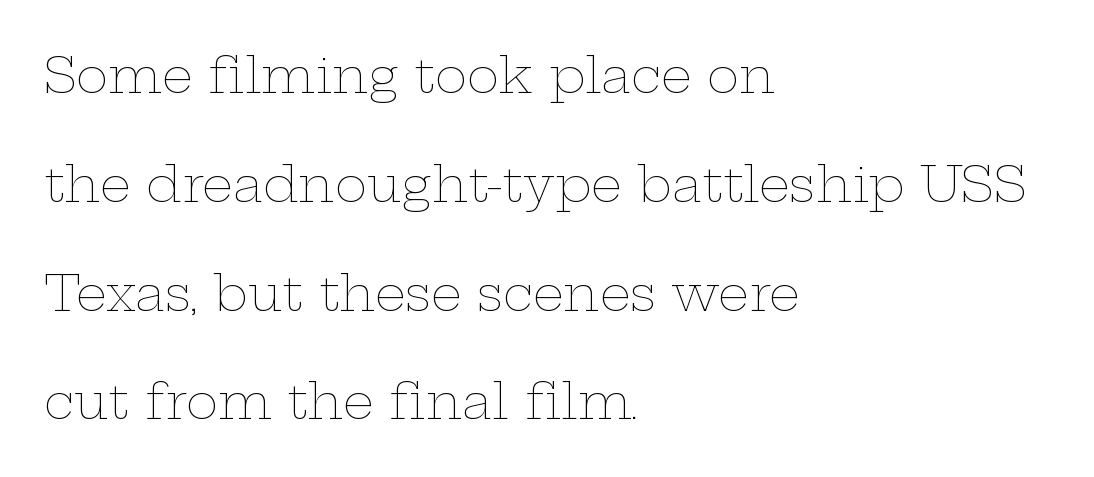
The image shows 49 px thin, wide type, upright; set left-aligned, loose line spacing (2.22x), normal letter spacing, not underlined; low stroke contrast and a medium x-height.
